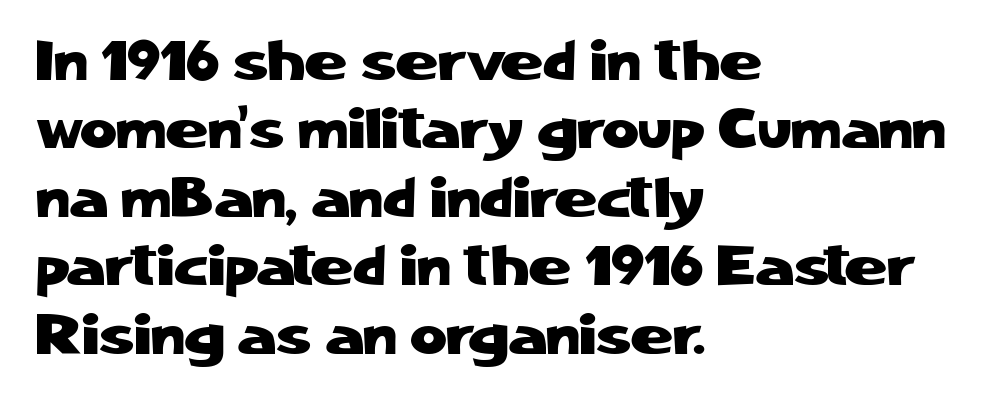
{"serif": "no", "italic": "no", "width": "normal", "stroke_contrast": "low", "x_height": "medium", "monospaced": "no", "underline": "no", "align": "left", "line_spacing_ratio": 1.2, "letter_spacing": "normal", "letter_spacing_em": 0.0, "glyph_px": 57}
